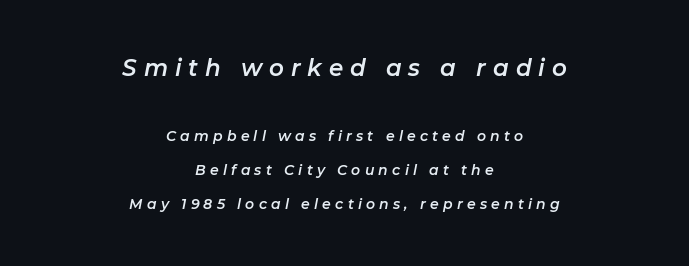
The image shows 23 px text type, italic (leaning right); set centered, loose line spacing (2.42x), unusually wide letter spacing (+0.3 em), not underlined; the first (top) block is 1.64x larger.
